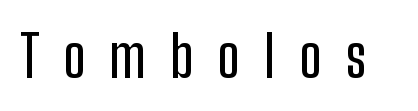
Q: Is the text italic (slanted)? A: No, it is upright.
Q: Is the typeface a serif or a sans-serif typeface? A: Sans-serif.
Q: Is the text underlined? A: No.
Q: Is the spacing between letters normal or unusually wide? A: Unusually wide.
Q: Width (condensed, normal, or wide)? A: Condensed.
Q: Stroke contrast? A: Low.
Q: x-height? A: Medium.
Q: Monospaced? A: No.
